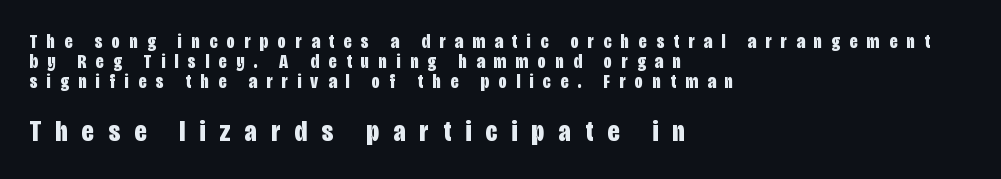
The image shows 30 px bold, condensed sans-serif type, upright; set left-aligned, tight line spacing (1.0x), unusually wide letter spacing (+0.48 em), not underlined; the second (bottom) block is 1.5x larger; low stroke contrast and a large x-height.
